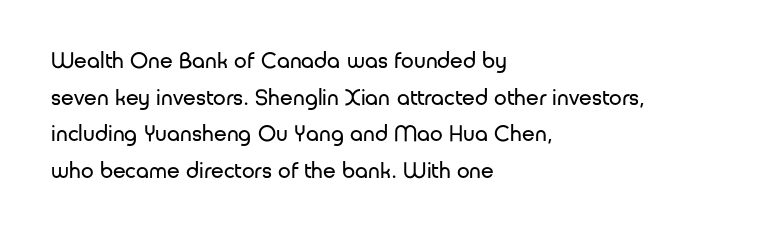
Notice how descenders clear the ascenders below comfortably — that's standard leading. Heft: none added — not bold. Posture: upright roman. The tracking reads as untouched default to a designer's eye. If you drew a ruler down the left edge, every line would touch it.
